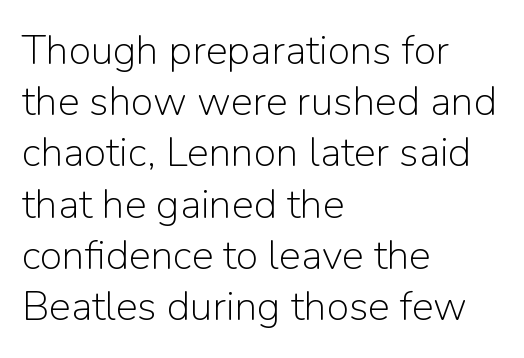
The image shows 41 px light sans-serif type, upright; set left-aligned, normal line spacing (1.25x), normal letter spacing, not underlined; low stroke contrast and a medium x-height.
